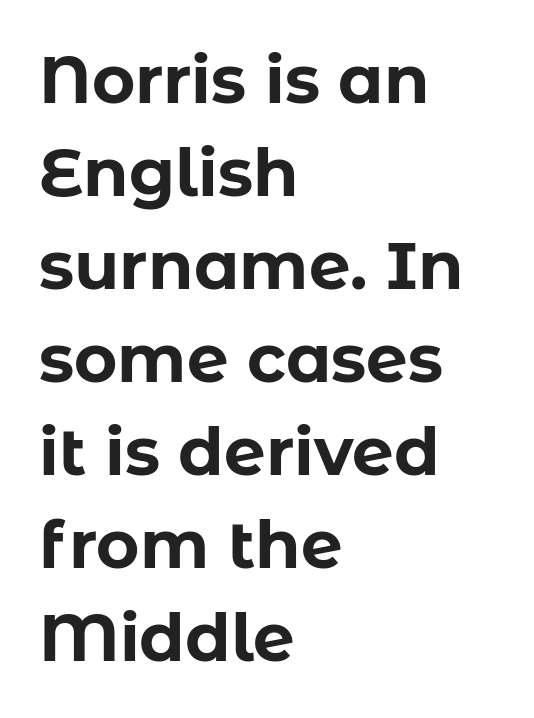
The image shows 66 px bold sans-serif type, upright; set left-aligned, normal line spacing (1.41x), normal letter spacing, not underlined; low stroke contrast and a medium x-height.
